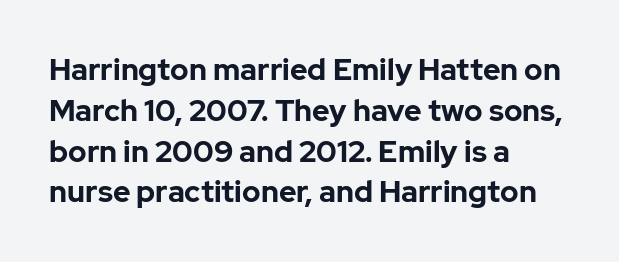
The image shows 30 px bold sans-serif type, upright; set left-aligned, normal line spacing (1.36x), normal letter spacing, not underlined; low stroke contrast and a medium x-height.
